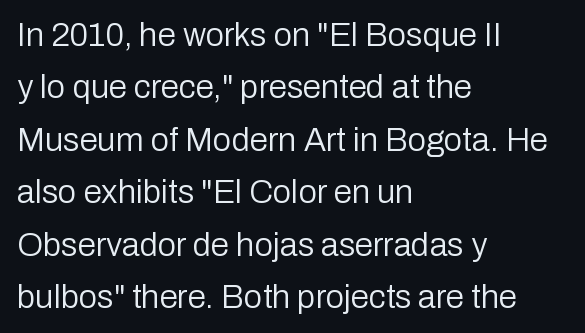
Q: Is the text bold? A: No.
Q: Is the text italic (slanted)? A: No, it is upright.
Q: Is the typeface a serif or a sans-serif typeface? A: Sans-serif.
Q: Is the text underlined? A: No.
Q: How is the paragraph aligned? A: Left-aligned.
Q: Is the spacing between letters normal or unusually wide? A: Normal.
Q: Is the spacing between lines tight, normal or loose? A: Normal.
Q: Width (condensed, normal, or wide)? A: Normal.
Q: Stroke contrast? A: Low.
Q: x-height? A: Medium.
Q: Monospaced? A: No.
